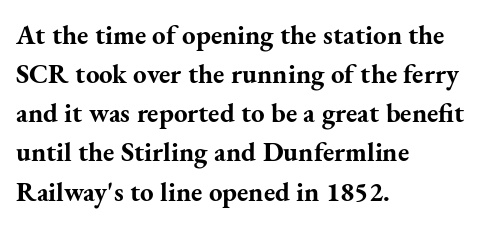
Q: Is the text bold? A: Yes.
Q: Is the text italic (slanted)? A: No, it is upright.
Q: Is the text underlined? A: No.
Q: How is the paragraph aligned? A: Left-aligned.
Q: Is the spacing between letters normal or unusually wide? A: Normal.
Q: Is the spacing between lines tight, normal or loose? A: Normal.
